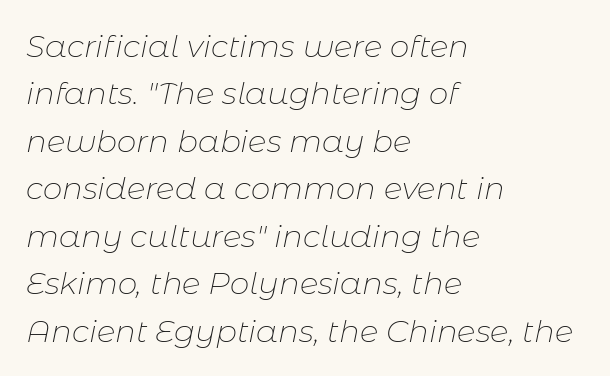
The image shows 31 px thin type, italic (leaning right); set left-aligned, normal line spacing (1.53x), normal letter spacing, not underlined; low stroke contrast and a medium x-height.
